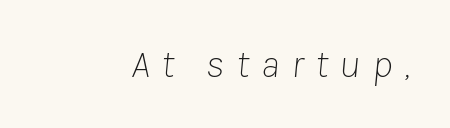
{"italic": "yes", "lean": "right", "slant_degrees": 8, "bold": "no", "weight": "thin", "width": "normal", "stroke_contrast": "low", "x_height": "medium", "monospaced": "no", "underline": "no", "letter_spacing": "wide", "letter_spacing_em": 0.29, "glyph_px": 40}
